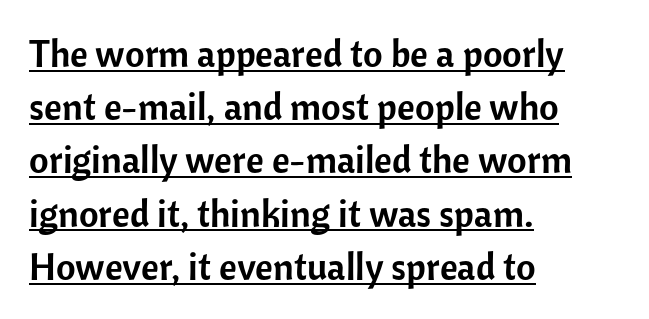
The image shows 38 px sans-serif type, upright; set left-aligned, normal line spacing (1.4x), normal letter spacing, underlined; low stroke contrast and a medium x-height.
